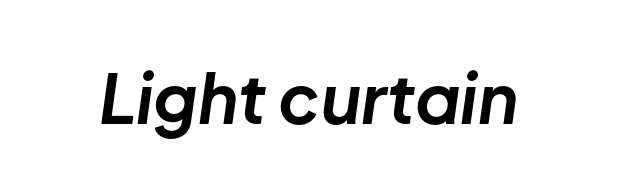
The image shows 68 px bold type, italic (leaning right); set normal letter spacing, not underlined; low stroke contrast and a medium x-height.
